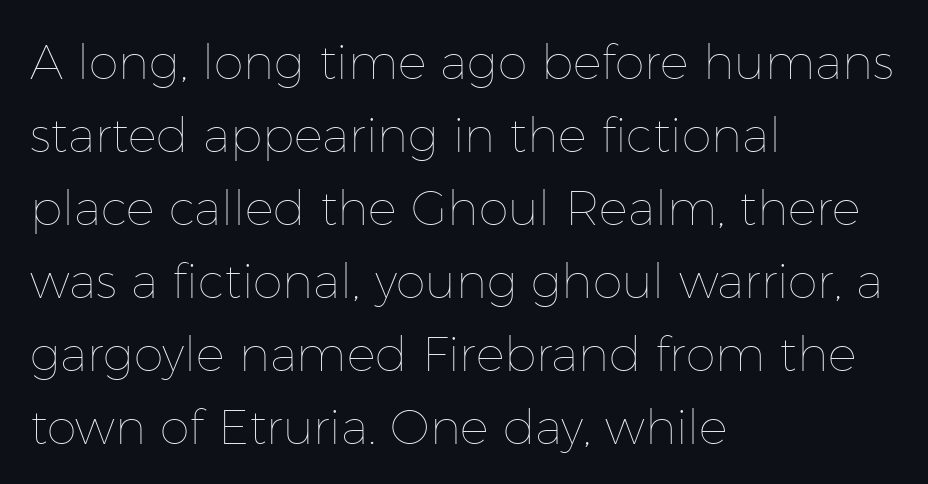
Q: Is the text bold? A: No.
Q: Is the text italic (slanted)? A: No, it is upright.
Q: Is the text underlined? A: No.
Q: How is the paragraph aligned? A: Left-aligned.
Q: Is the spacing between letters normal or unusually wide? A: Normal.
Q: Is the spacing between lines tight, normal or loose? A: Normal.
Q: Width (condensed, normal, or wide)? A: Normal.
Q: Stroke contrast? A: Low.
Q: x-height? A: Medium.
Q: Monospaced? A: No.
